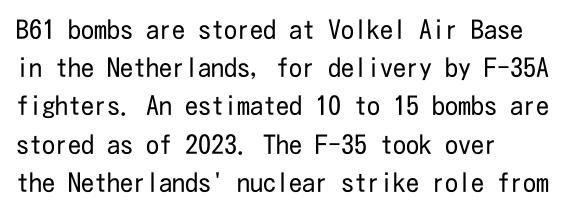
Q: Is the text bold? A: No.
Q: Is the text italic (slanted)? A: No, it is upright.
Q: Is the text underlined? A: No.
Q: How is the paragraph aligned? A: Left-aligned.
Q: Is the spacing between letters normal or unusually wide? A: Normal.
Q: Is the spacing between lines tight, normal or loose? A: Normal.
